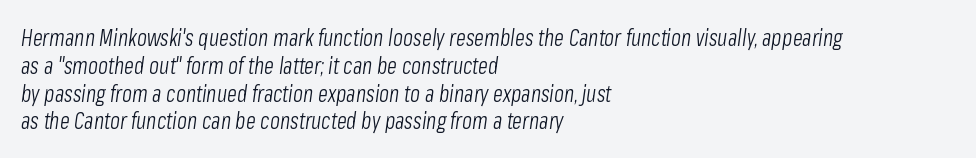
The image shows 23 px text type, italic (leaning right); set left-aligned, line spacing 1.21x, normal letter spacing, not underlined.
